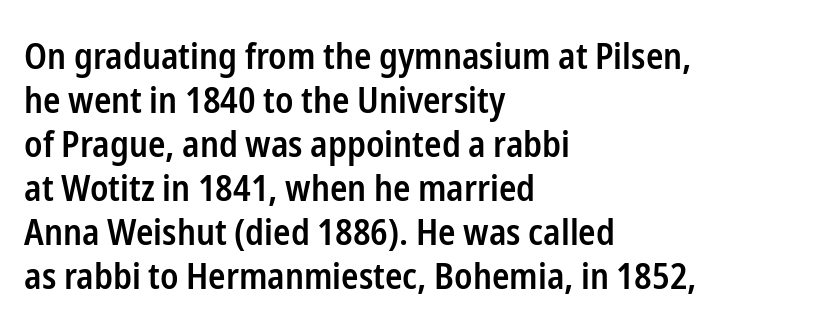
The image shows 36 px semibold, condensed sans-serif type, upright; set left-aligned, line spacing 1.22x, normal letter spacing, not underlined; low stroke contrast and a medium x-height.
